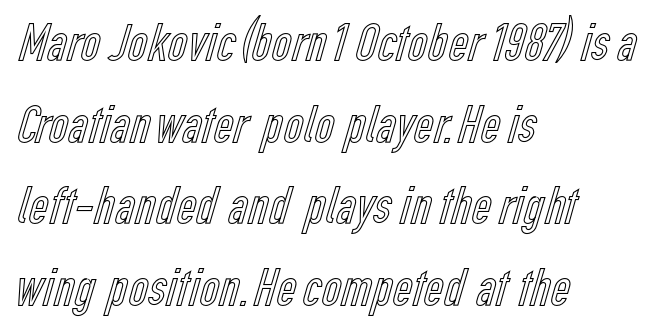
Compared with typical paragraphs, the rows here are spaced about the same. The line texture is even and compact thanks to regular tracking. Each line starts at the same left margin while the right side varies.
